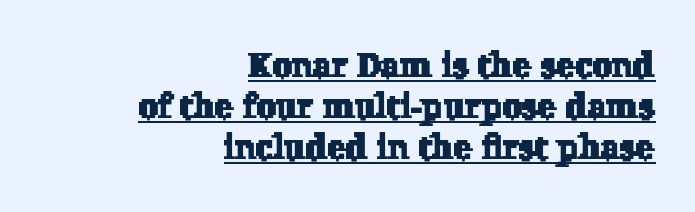
{"serif": "yes", "width": "normal", "stroke_contrast": "low", "x_height": "medium", "monospaced": "no", "underline": "yes", "align": "right", "line_spacing_ratio": 1.17, "letter_spacing": "normal", "letter_spacing_em": 0.0, "glyph_px": 35}
